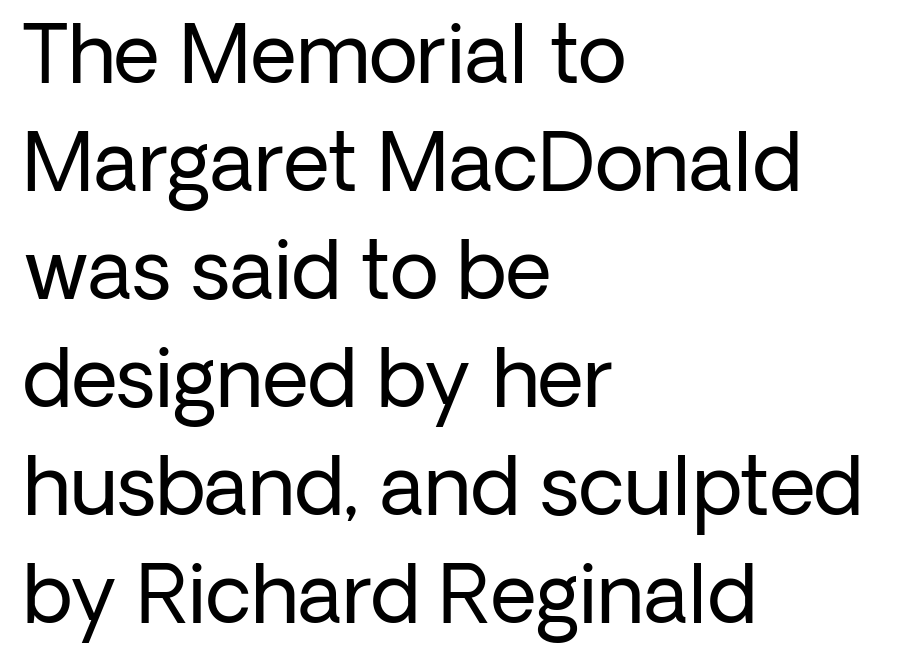
The image shows 80 px regular-weight sans-serif type, upright; set left-aligned, normal line spacing (1.35x), normal letter spacing, not underlined; low stroke contrast and a medium x-height.
